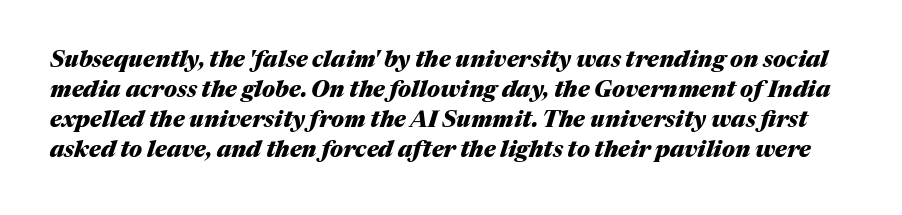
Underline: absent. A full-strength bold gives these letters their thick strokes. Style check: oblique. The vertical gap from one line to the next is medium.
